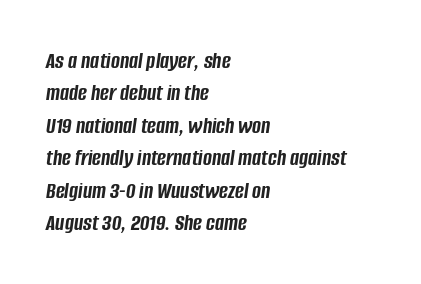
These lines were composed using italics. Descenders hang freely into open space. How heavy is the stroke? Heavy — this is a bold. How are the letters spaced? Ordinarily, with no added tracking. Which margin do the lines hug? The left one — the right edge is uneven. Evenly set lines give the paragraph a standard silhouette.
